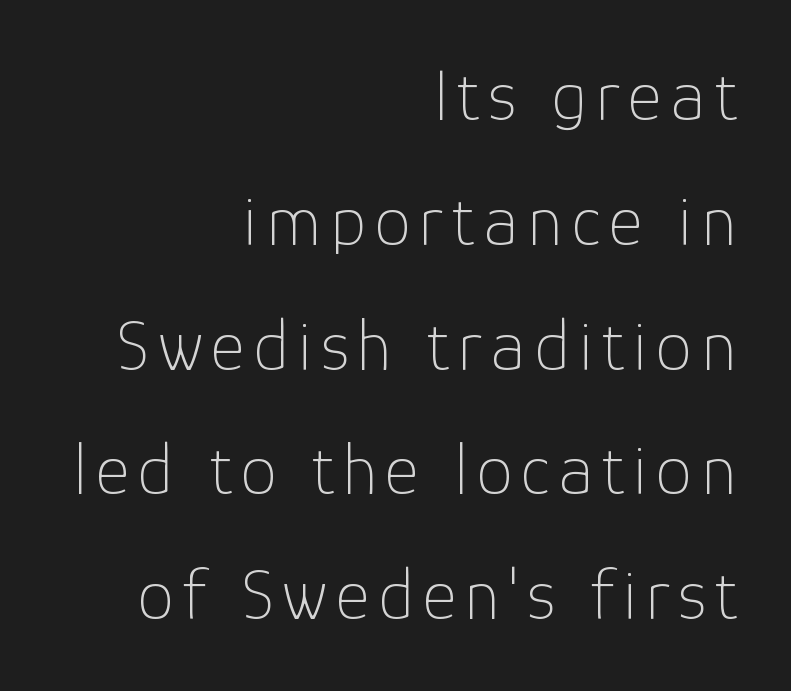
{"serif": "no", "italic": "no", "bold": "no", "weight": "thin", "width": "normal", "stroke_contrast": "low", "x_height": "medium", "monospaced": "no", "underline": "no", "align": "right", "line_spacing_ratio": 1.71, "glyph_px": 73}
